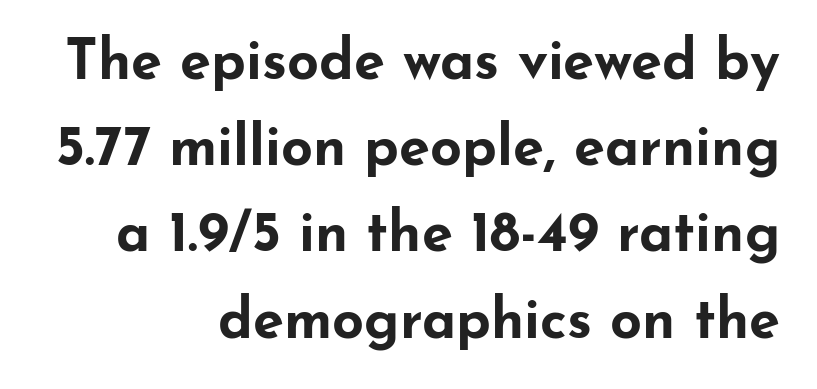
{"serif": "no", "italic": "no", "bold": "yes", "weight": "bold", "width": "wide", "stroke_contrast": "low", "x_height": "small", "monospaced": "no", "underline": "no", "align": "right", "line_spacing": "normal", "line_spacing_ratio": 1.54, "letter_spacing": "normal", "letter_spacing_em": 0.0, "glyph_px": 56}
